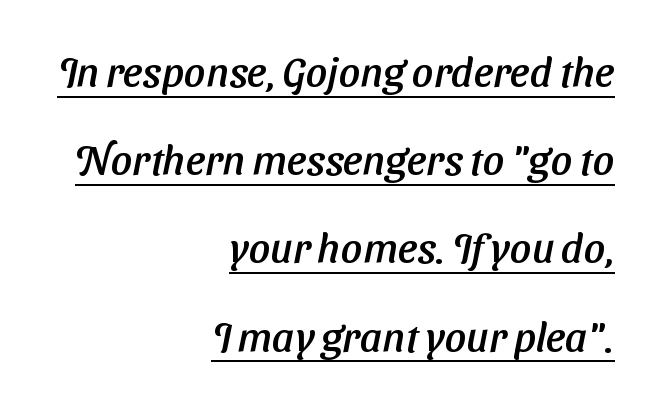
The image shows 42 px sans-serif type; set right-aligned, loose line spacing (2.1x), normal letter spacing, underlined; low stroke contrast and a medium x-height.
